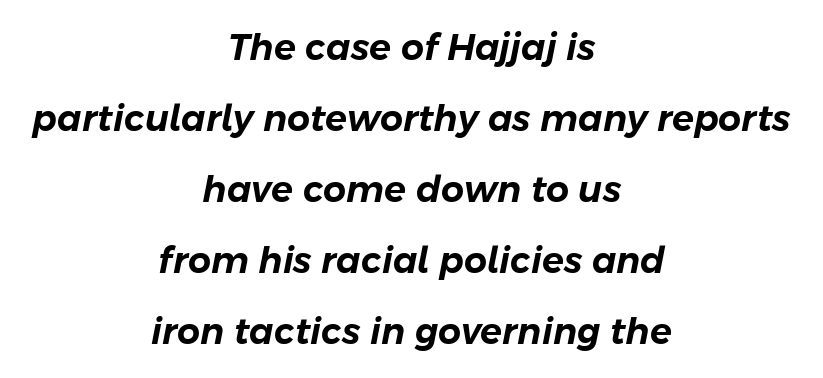
The image shows 36 px text type, italic (leaning right); set centered, loose line spacing (1.97x), normal letter spacing, not underlined; low stroke contrast and a medium x-height.
